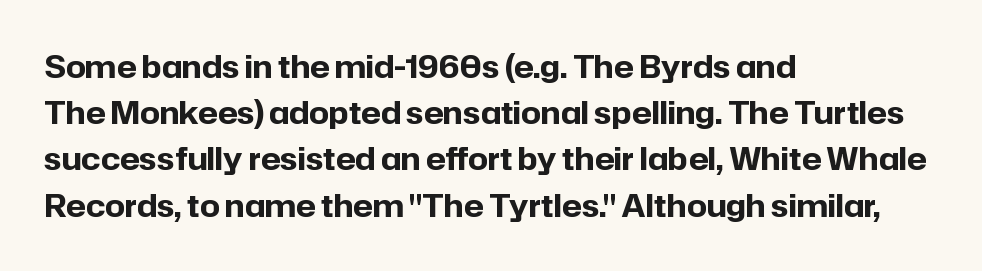
{"serif": "no", "italic": "no", "bold": "yes", "weight": "bold", "width": "normal", "stroke_contrast": "low", "x_height": "medium", "monospaced": "no", "underline": "no", "align": "left", "line_spacing": "normal", "line_spacing_ratio": 1.49, "letter_spacing": "normal", "letter_spacing_em": 0.0, "glyph_px": 31}
